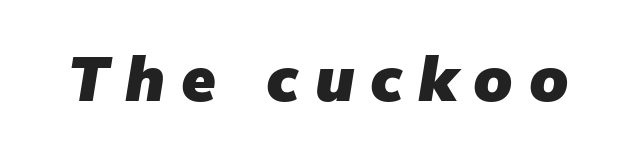
Q: Is the text bold? A: Yes.
Q: Is the typeface a serif or a sans-serif typeface? A: Sans-serif.
Q: Is the text underlined? A: No.
Q: Is the spacing between letters normal or unusually wide? A: Unusually wide.
Q: Width (condensed, normal, or wide)? A: Normal.
Q: Stroke contrast? A: Low.
Q: x-height? A: Medium.
Q: Monospaced? A: No.
